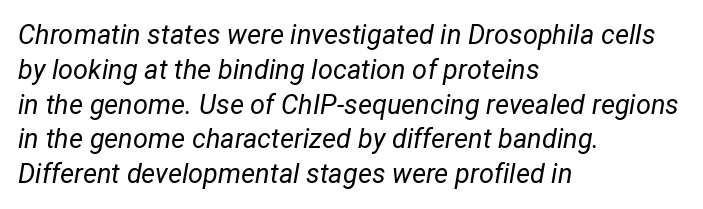
Characters are canted at an angle relative to the baseline's perpendicular. The lines in this sample share a left origin and differ only in where they stop. The letterforms sit shoulder to shoulder at normal distance. The weight would be labelled regular, book, light, or lighter still.
